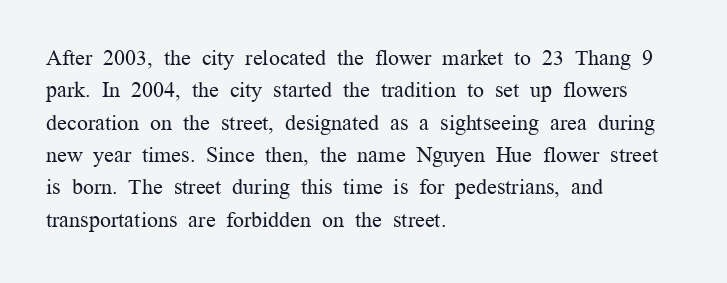
Does extra space separate the letters? No, they use regular spacing. Compared with a typical body face, this is equally light or lighter still. Casual observation: everything's shoved over to the left. This sample keeps an unexceptional amount of space between lines.
